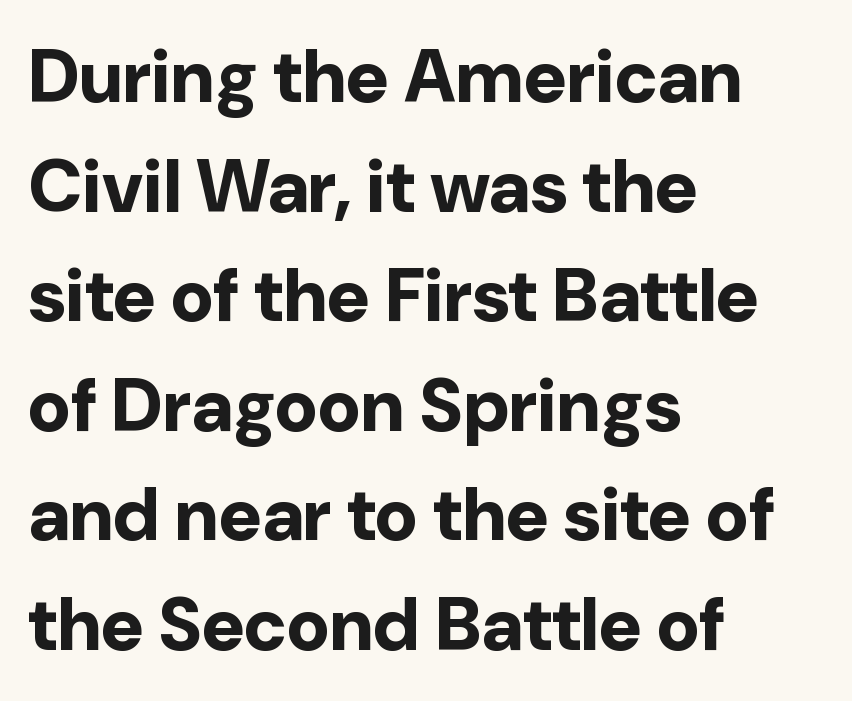
{"serif": "no", "italic": "no", "bold": "yes", "weight": "bold", "width": "normal", "stroke_contrast": "low", "x_height": "medium", "monospaced": "no", "underline": "no", "align": "left", "line_spacing": "normal", "line_spacing_ratio": 1.48, "letter_spacing": "normal", "letter_spacing_em": 0.0, "glyph_px": 74}
